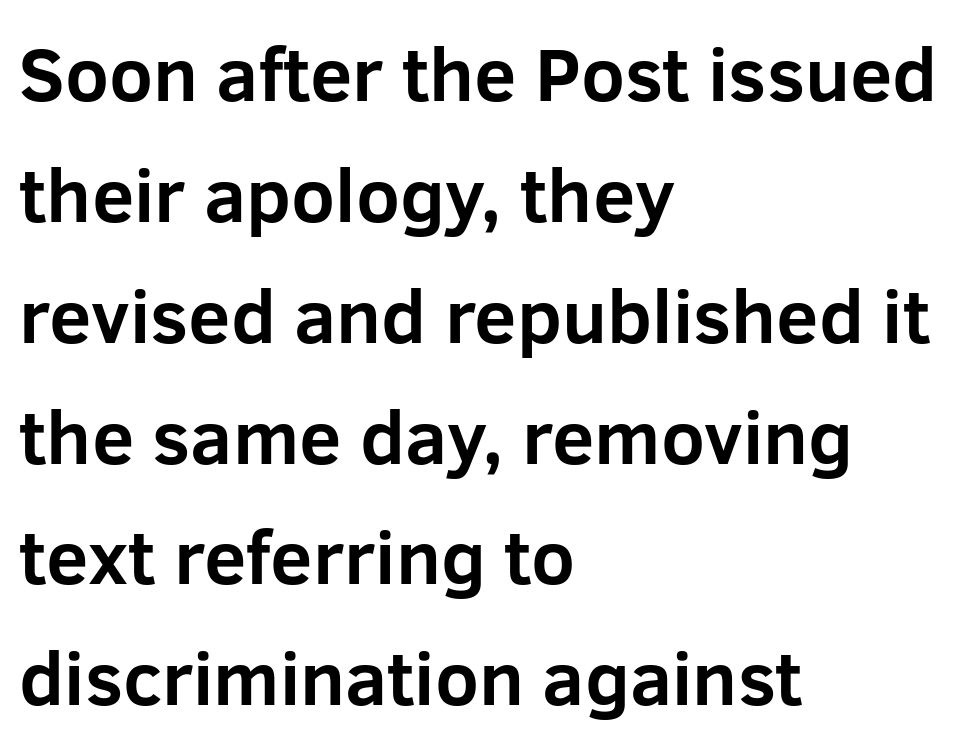
Letterform terminals end flat and unadorned throughout the passage. Nope, not italic — everything's standing straight. The rendering uses a moderate line-height, typical for paragraphs. Compared with an ordinary text face, these strokes are far heavier — a full bold. The letters advance in unequal steps, a hallmark of proportional type.
